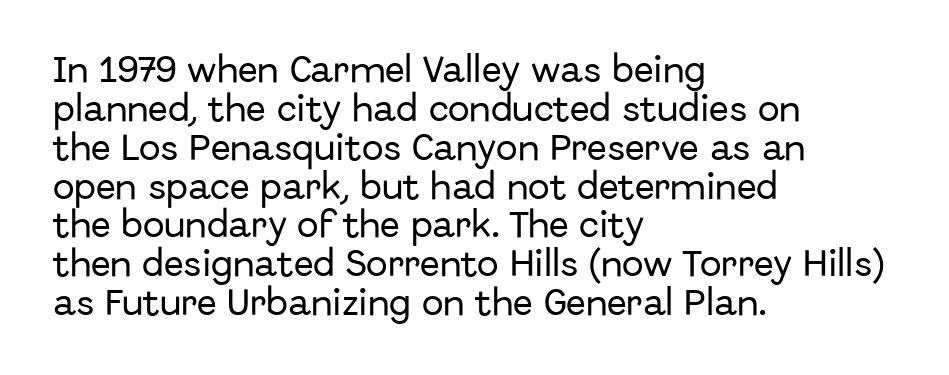
The image shows 29 px sans-serif type, upright; set left-aligned, normal line spacing (1.34x), normal letter spacing, not underlined; low stroke contrast and a medium x-height.
